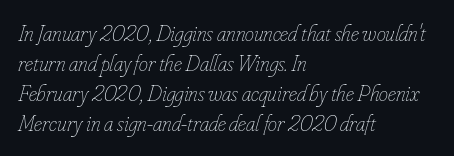
{"italic": "yes", "lean": "right", "slant_degrees": 16, "bold": "no", "underline": "no", "align": "left", "line_spacing": "normal", "line_spacing_ratio": 1.31, "letter_spacing": "normal", "letter_spacing_em": 0.0, "glyph_px": 23}
